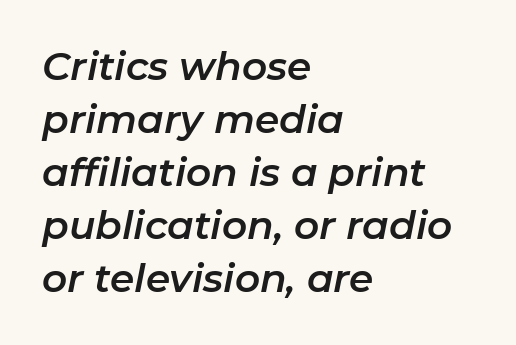
The image shows 39 px text type, italic (leaning right); set left-aligned, normal line spacing (1.36x), normal letter spacing, not underlined; low stroke contrast and a medium x-height.
